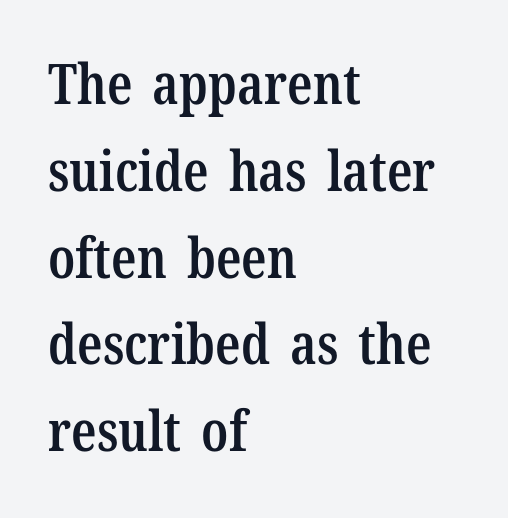
Here the glyphs are tracked normally, forming tight word shapes. This block has exactly the height ordinary leading produces. This is moderately heavy type, rendered in semibold. Leftover space on each line is placed entirely after the last word. A roman cut, with each character standing at attention. This sample has the flowing, uneven cadence of proportional lettering.
